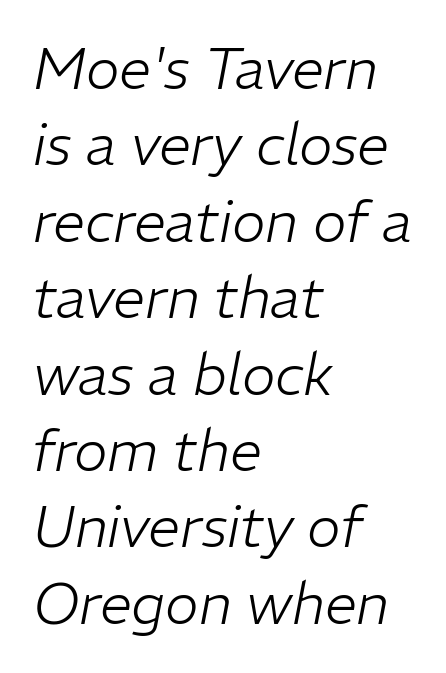
Q: Is the text bold? A: No.
Q: Is the text italic (slanted)? A: Yes, it leans right by about 11 degrees.
Q: Is the text underlined? A: No.
Q: How is the paragraph aligned? A: Left-aligned.
Q: Is the spacing between letters normal or unusually wide? A: Normal.
Q: Is the spacing between lines tight, normal or loose? A: Normal.
Q: Width (condensed, normal, or wide)? A: Normal.
Q: Stroke contrast? A: Low.
Q: x-height? A: Medium.
Q: Monospaced? A: No.
